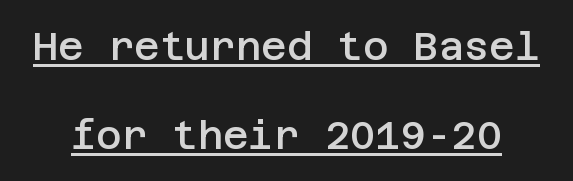
Q: Is the text bold? A: Semi-bold.
Q: Is the text italic (slanted)? A: No, it is upright.
Q: Is the typeface a serif or a sans-serif typeface? A: Sans-serif.
Q: Is the text underlined? A: Yes.
Q: Is the spacing between letters normal or unusually wide? A: Normal.
Q: Is the spacing between lines tight, normal or loose? A: Loose.
Q: Width (condensed, normal, or wide)? A: Normal.
Q: Stroke contrast? A: Low.
Q: x-height? A: Large.
